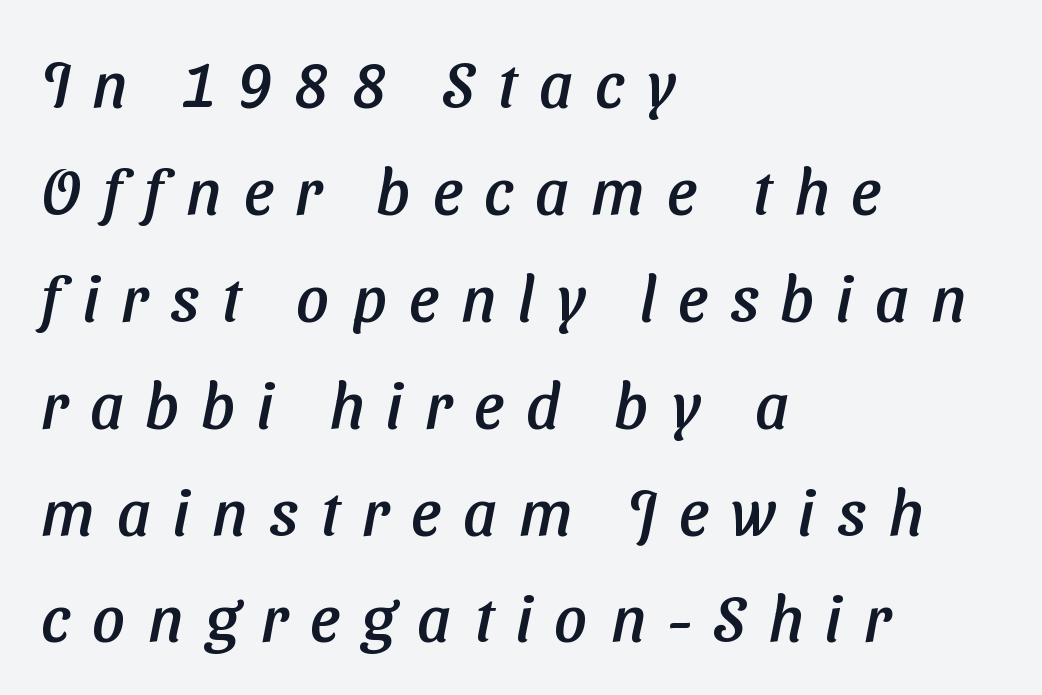
The image shows 64 px sans-serif type; set left-aligned, normal line spacing (1.67x), unusually wide letter spacing (+0.35 em), not underlined; low stroke contrast and a medium x-height.
